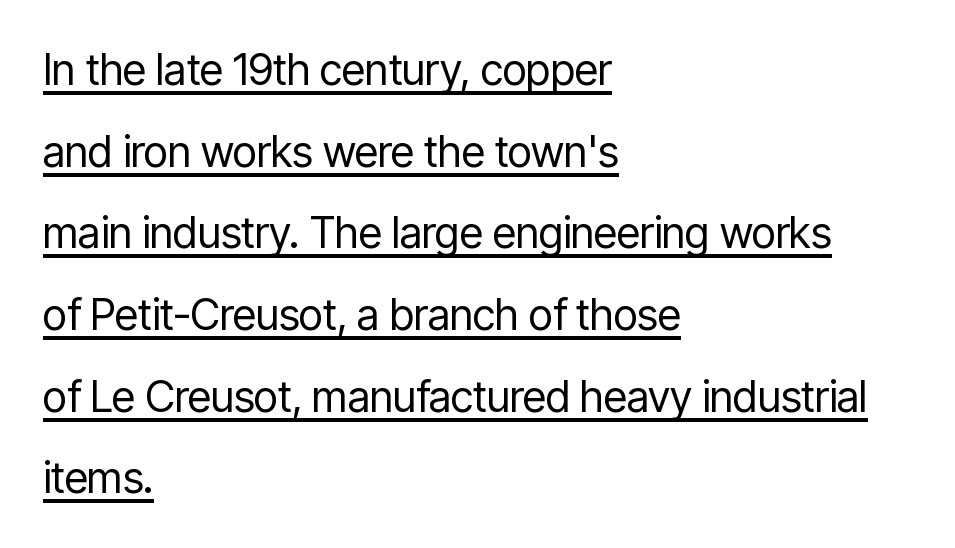
The image shows 43 px regular-weight, condensed sans-serif type, upright; set left-aligned, loose line spacing (1.9x), normal letter spacing, underlined; low stroke contrast and a medium x-height.
